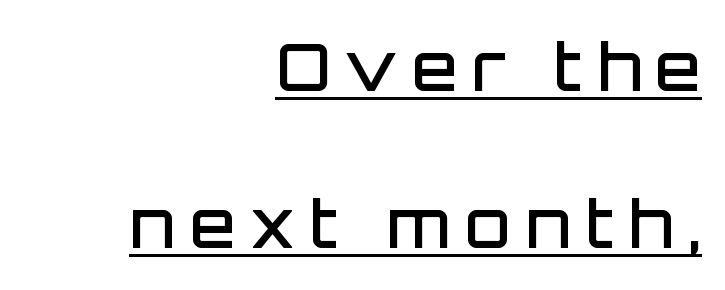
Q: Is the text bold? A: Semi-bold.
Q: Is the text italic (slanted)? A: No, it is upright.
Q: Is the typeface a serif or a sans-serif typeface? A: Sans-serif.
Q: Is the text underlined? A: Yes.
Q: How is the paragraph aligned? A: Right-aligned.
Q: Is the spacing between letters normal or unusually wide? A: Unusually wide.
Q: Is the spacing between lines tight, normal or loose? A: Loose.
Q: Width (condensed, normal, or wide)? A: Normal.
Q: Stroke contrast? A: Low.
Q: x-height? A: Large.
Q: Monospaced? A: No.
